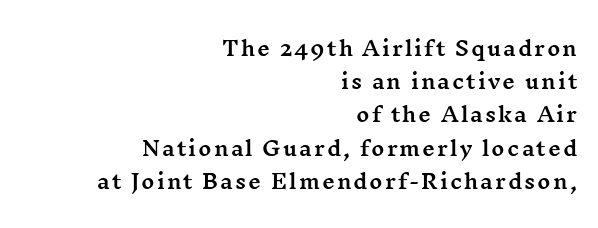
These lines were composed using upright roman letters. Each line ends at the same right margin while the left side varies. Quick note: underline off. The passage shown stacks its lines at a standard gap.
